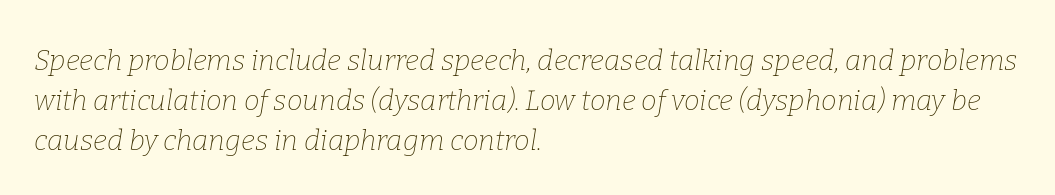
{"serif": "yes", "italic": "yes", "lean": "right", "slant_degrees": 9, "bold": "no", "weight": "thin", "width": "normal", "stroke_contrast": "low", "x_height": "medium", "monospaced": "no", "underline": "no", "align": "left", "line_spacing": "normal", "line_spacing_ratio": 1.42, "letter_spacing": "normal", "letter_spacing_em": 0.0, "glyph_px": 28}
